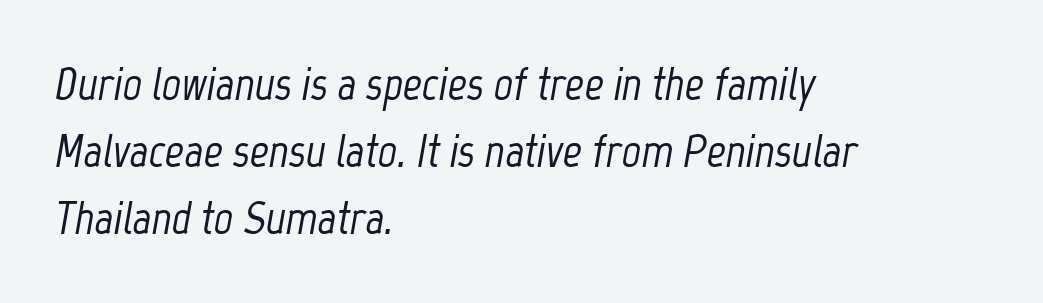
{"italic": "yes", "lean": "right", "slant_degrees": 12, "width": "condensed", "stroke_contrast": "low", "x_height": "medium", "monospaced": "no", "underline": "no", "align": "left", "line_spacing": "normal", "line_spacing_ratio": 1.43, "letter_spacing": "normal", "letter_spacing_em": 0.0, "glyph_px": 47}
